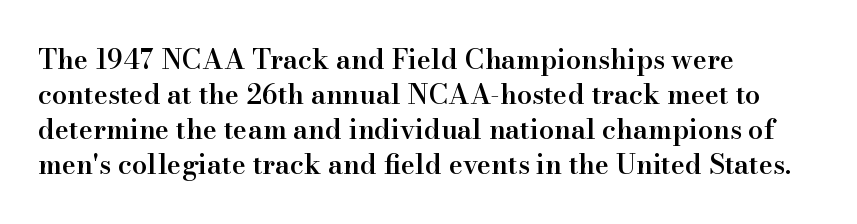
Q: Is the text bold? A: Semi-bold.
Q: Is the text italic (slanted)? A: No, it is upright.
Q: Is the text underlined? A: No.
Q: How is the paragraph aligned? A: Left-aligned.
Q: Is the spacing between letters normal or unusually wide? A: Normal.
Q: Is the spacing between lines tight, normal or loose? A: Normal.
